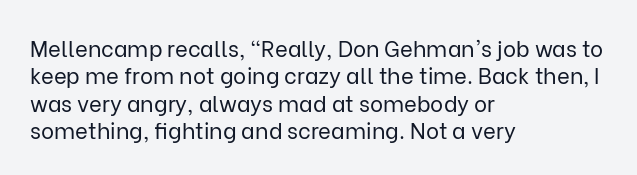
{"italic": "no", "bold": "no", "underline": "no", "align": "left", "line_spacing_ratio": 1.24, "letter_spacing": "normal", "letter_spacing_em": 0.0, "glyph_px": 22}
